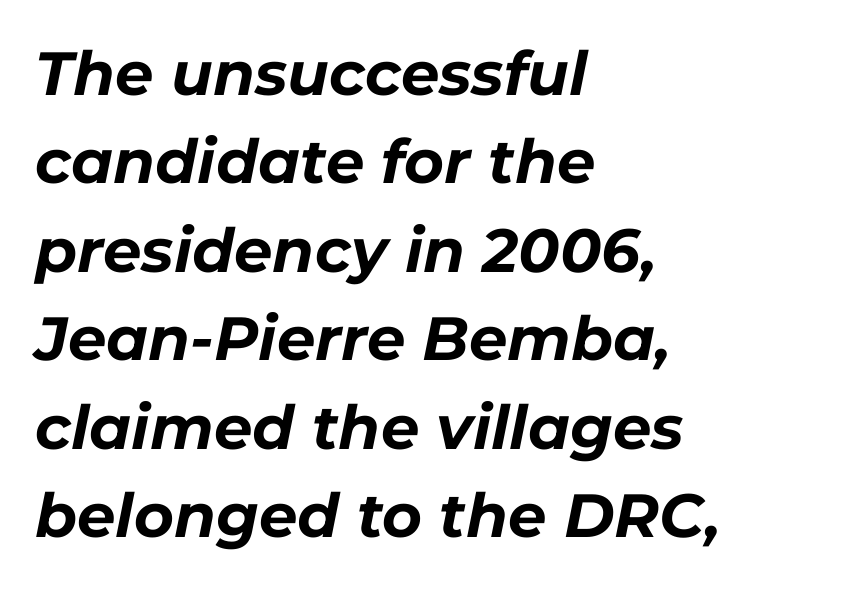
{"italic": "yes", "lean": "right", "slant_degrees": 11, "bold": "yes", "weight": "bold", "width": "normal", "stroke_contrast": "low", "x_height": "medium", "monospaced": "no", "underline": "no", "align": "left", "line_spacing": "normal", "line_spacing_ratio": 1.45, "letter_spacing": "normal", "letter_spacing_em": 0.0, "glyph_px": 61}
